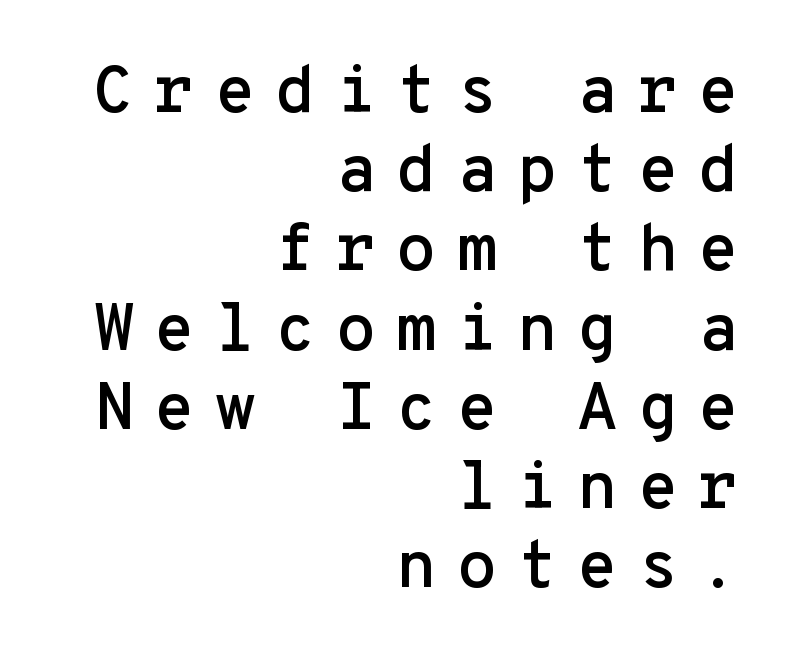
Ascenders rise straight up at ninety degrees. The paragraph has a hard right edge and a soft left edge. How are the letters spaced? Widely, with obvious added tracking. The type family on display is of the sans-serif kind. Descenders hang freely into open space.
